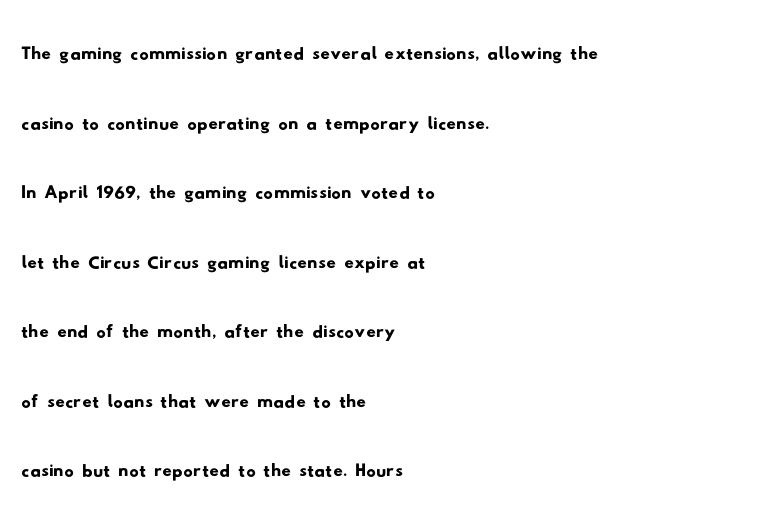
The image shows 47 px wide sans-serif type; set left-aligned, normal line spacing (1.48x), normal letter spacing, not underlined; low stroke contrast and a small x-height.
